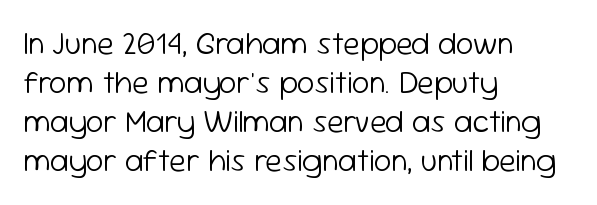
{"serif": "no", "italic": "no", "bold": "no", "weight": "light", "width": "normal", "stroke_contrast": "low", "x_height": "medium", "monospaced": "no", "underline": "no", "align": "left", "line_spacing": "normal", "line_spacing_ratio": 1.26, "letter_spacing": "normal", "letter_spacing_em": 0.0, "glyph_px": 31}
